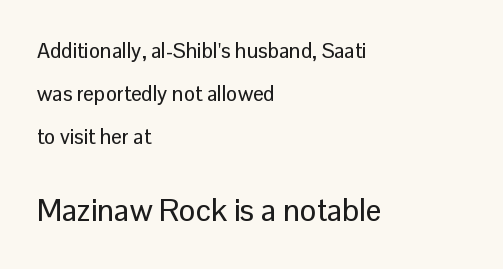
Visually, the bottom section dominates because its glyphs are scaled up. Baseline-to-baseline distance is far greater than the letter height. Does the copy run flush right? No — it runs flush left. Observe the absence of serifs on each vertical stroke in this sample.
